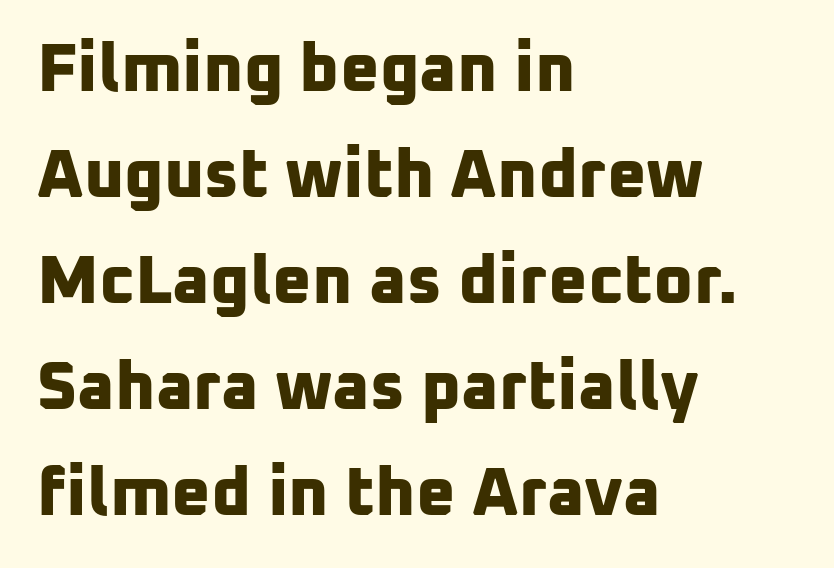
Q: Is the text bold? A: Yes.
Q: Is the typeface a serif or a sans-serif typeface? A: Sans-serif.
Q: Is the text underlined? A: No.
Q: How is the paragraph aligned? A: Left-aligned.
Q: Is the spacing between letters normal or unusually wide? A: Normal.
Q: Is the spacing between lines tight, normal or loose? A: Normal.
Q: Width (condensed, normal, or wide)? A: Normal.
Q: Stroke contrast? A: Low.
Q: x-height? A: Medium.
Q: Monospaced? A: No.
